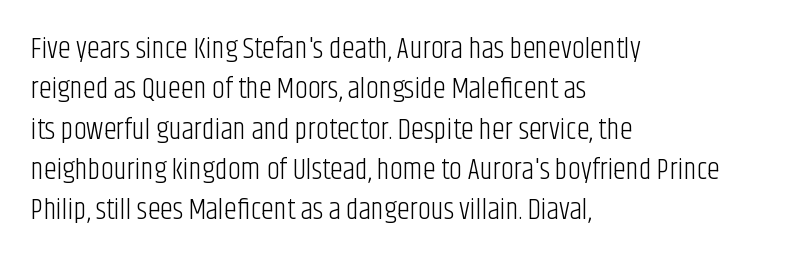
Each new line begins a customary step beneath the previous one. The passage shown has conventional tracking throughout. Is there any slant? The stems are plumb. A sans-serif font was chosen for this passage. The ragged edge is on the right, which tells us the setting is flush left. Note the varied advance widths — an 'i' is clearly narrower than an 'm'.
